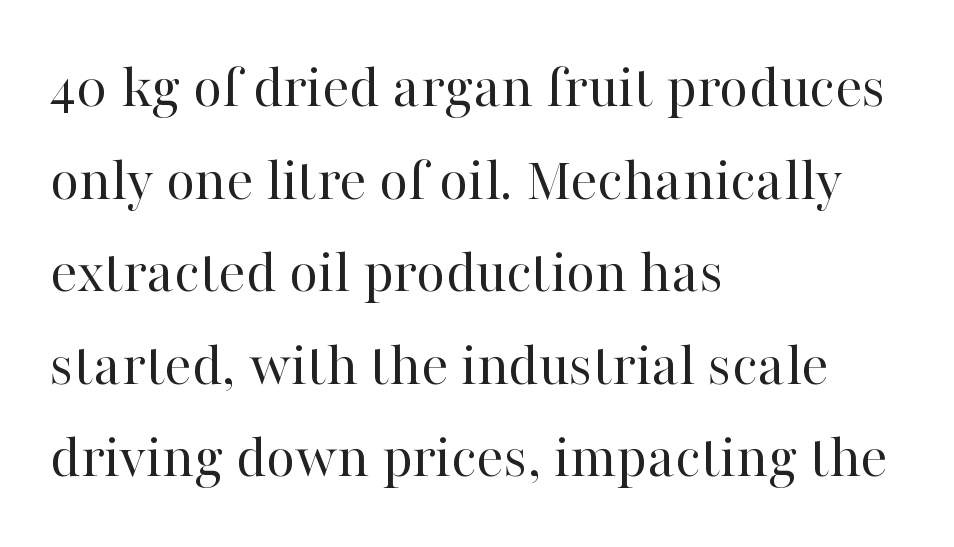
Descender tails drop into unmarked territory. The face used here is proportionally spaced, like ordinary book or web type. A quiet, ordinary-to-light weight characterises the typeface. The rendering shows small feet on the letterforms — a serif design.
